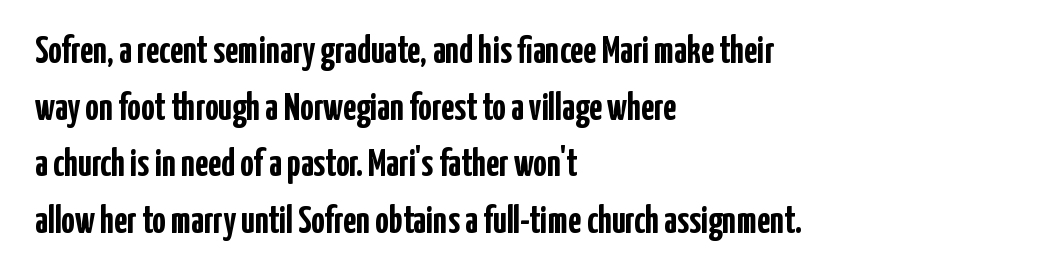
{"serif": "no", "italic": "no", "bold": "yes", "weight": "semibold", "width": "condensed", "stroke_contrast": "low", "x_height": "medium", "monospaced": "no", "underline": "no", "align": "left", "line_spacing": "normal", "line_spacing_ratio": 1.49, "letter_spacing": "normal", "letter_spacing_em": 0.0, "glyph_px": 38}
